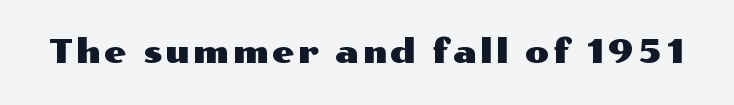
{"serif": "no", "italic": "no", "width": "wide", "stroke_contrast": "medium", "x_height": "medium", "monospaced": "no", "underline": "no", "glyph_px": 32}
